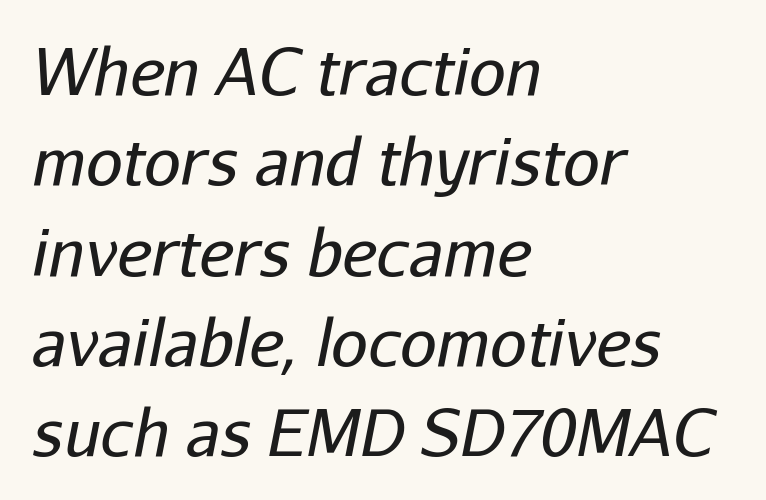
Q: Is the text bold? A: No.
Q: Is the text italic (slanted)? A: Yes, it leans right by about 11 degrees.
Q: Is the text underlined? A: No.
Q: How is the paragraph aligned? A: Left-aligned.
Q: Is the spacing between letters normal or unusually wide? A: Normal.
Q: Is the spacing between lines tight, normal or loose? A: Normal.
Q: Width (condensed, normal, or wide)? A: Normal.
Q: Stroke contrast? A: Low.
Q: x-height? A: Medium.
Q: Monospaced? A: No.
